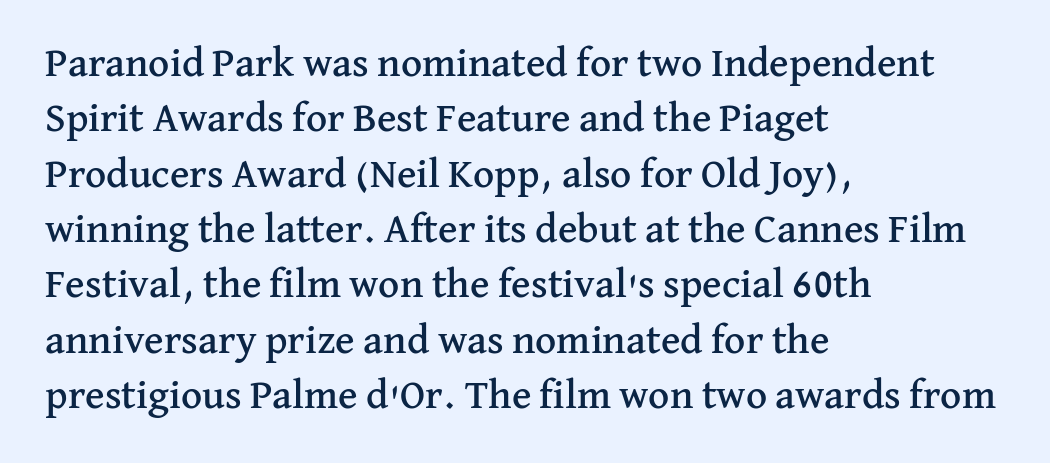
The image shows 41 px serif type, upright; set left-aligned, normal line spacing (1.35x), normal letter spacing, not underlined; medium stroke contrast and a medium x-height.
